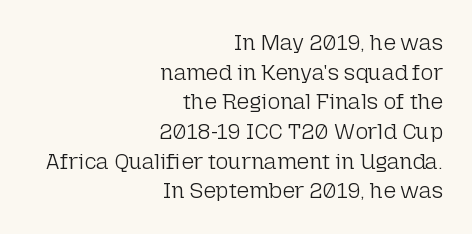
{"italic": "no", "bold": "no", "underline": "no", "align": "right", "line_spacing": "normal", "line_spacing_ratio": 1.35, "letter_spacing": "normal", "letter_spacing_em": 0.0, "glyph_px": 22}
